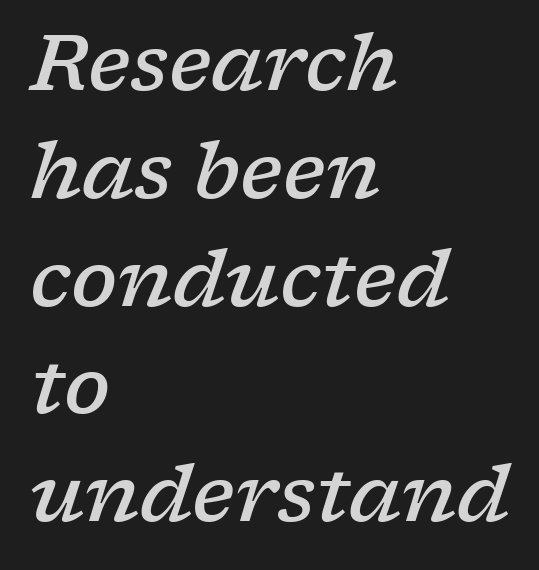
The image shows 77 px semibold, wide serif type, italic (leaning right); set left-aligned, normal line spacing (1.4x), normal letter spacing, not underlined; low stroke contrast and a medium x-height.
